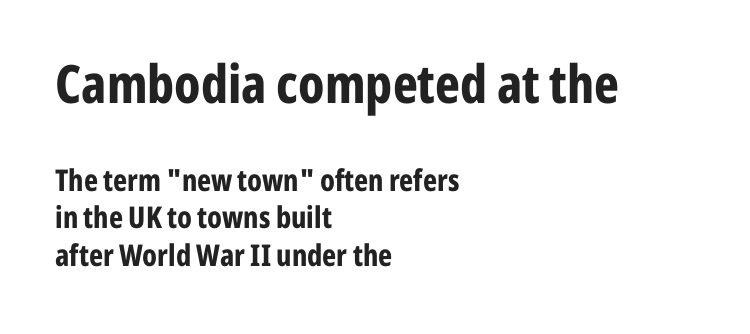
Q: Is the text bold? A: Yes.
Q: Is the text italic (slanted)? A: No, it is upright.
Q: Is the typeface a serif or a sans-serif typeface? A: Sans-serif.
Q: Is the text underlined? A: No.
Q: How is the paragraph aligned? A: Left-aligned.
Q: Is the spacing between letters normal or unusually wide? A: Normal.
Q: Is the spacing between lines tight, normal or loose? A: Normal.
Q: Which block of text is set in a larger size, the first (top) or the second (bottom)? A: The first (top) one.
Q: Width (condensed, normal, or wide)? A: Condensed.
Q: Stroke contrast? A: Low.
Q: x-height? A: Medium.
Q: Monospaced? A: No.
